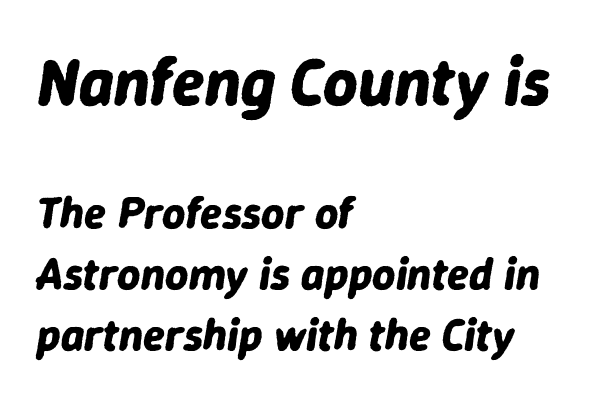
{"italic": "yes", "lean": "right", "slant_degrees": 9, "bold": "yes", "weight": "bold", "width": "normal", "stroke_contrast": "low", "x_height": "medium", "monospaced": "no", "underline": "no", "align": "left", "line_spacing": "normal", "line_spacing_ratio": 1.36, "letter_spacing": "normal", "letter_spacing_em": 0.0, "larger_block": "first", "size_ratio": 1.49, "glyph_px": 67}
